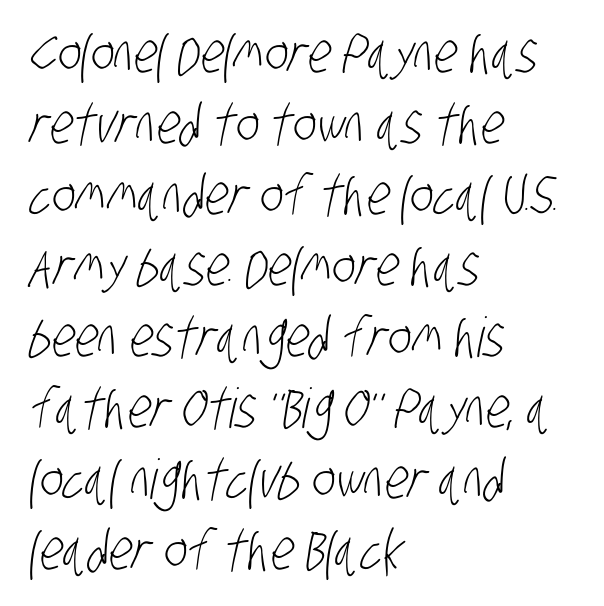
{"serif": "no", "bold": "no", "weight": "light", "width": "condensed", "stroke_contrast": "low", "x_height": "large", "monospaced": "no", "underline": "no", "align": "left", "line_spacing": "normal", "line_spacing_ratio": 1.29, "letter_spacing": "normal", "letter_spacing_em": 0.0, "glyph_px": 55}
